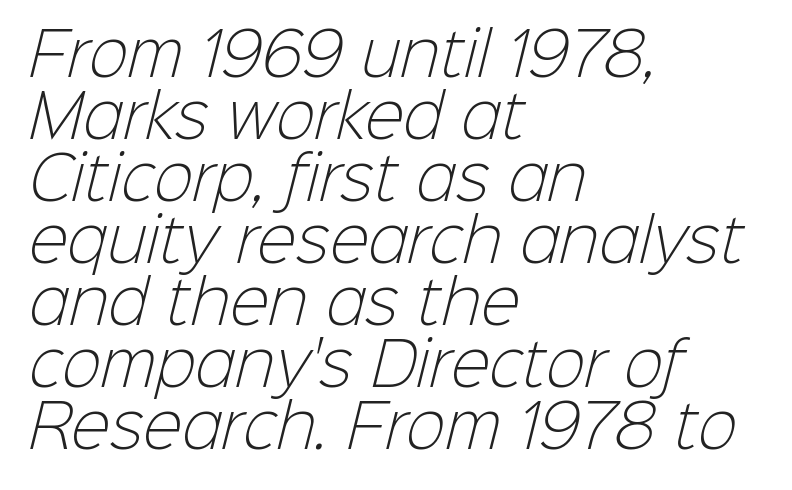
The image shows 59 px light sans-serif type; set left-aligned, tight line spacing (1.05x), normal letter spacing, not underlined; low stroke contrast and a medium x-height.
